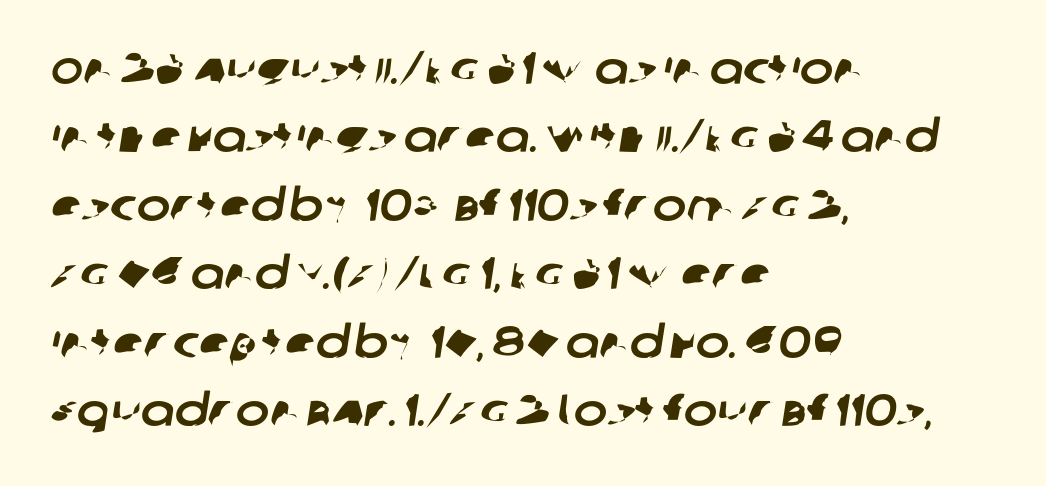
Q: Is the typeface a serif or a sans-serif typeface? A: Sans-serif.
Q: Is the text underlined? A: No.
Q: How is the paragraph aligned? A: Left-aligned.
Q: Is the spacing between letters normal or unusually wide? A: Normal.
Q: Is the spacing between lines tight, normal or loose? A: Normal.
Q: Width (condensed, normal, or wide)? A: Normal.
Q: Stroke contrast? A: Low.
Q: x-height? A: Large.
Q: Monospaced? A: No.
